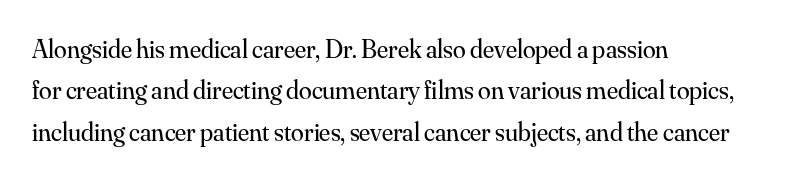
Each stroke keeps to a modest, everyday thickness or less. Whoever set this chose a conventional vertical rhythm. Caption: multi-line text, flush left, ragged right. Underlining? Definitely not there.
